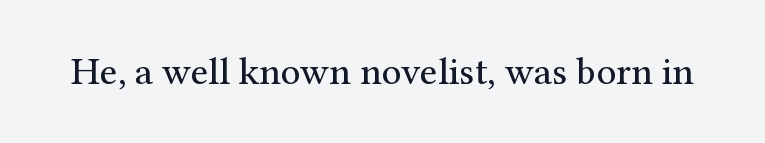
Q: Is the text bold? A: No.
Q: Is the text italic (slanted)? A: No, it is upright.
Q: Is the typeface a serif or a sans-serif typeface? A: Serif.
Q: Is the text underlined? A: No.
Q: Is the spacing between letters normal or unusually wide? A: Normal.
Q: Width (condensed, normal, or wide)? A: Normal.
Q: Stroke contrast? A: Medium.
Q: x-height? A: Medium.
Q: Monospaced? A: No.
